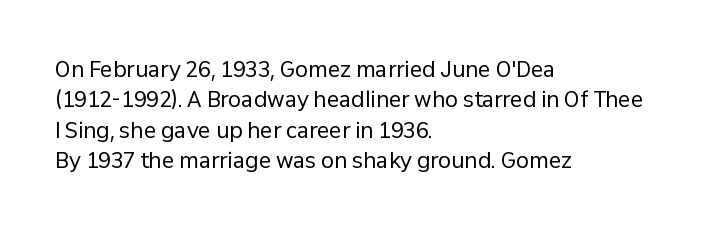
The image shows 21 px text type, upright; set left-aligned, normal line spacing (1.45x), normal letter spacing, not underlined.
